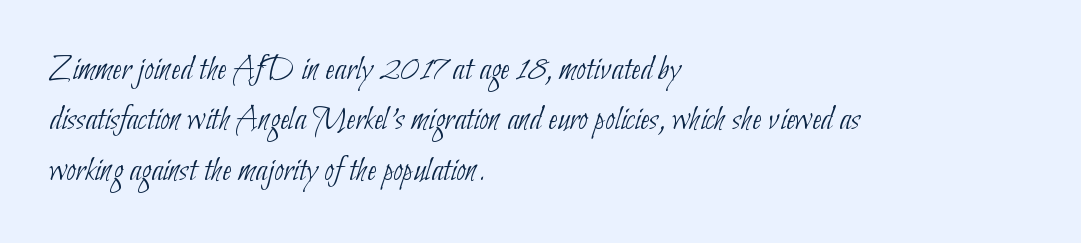
Q: Is the text bold? A: No.
Q: Is the typeface a serif or a sans-serif typeface? A: Sans-serif.
Q: Is the text underlined? A: No.
Q: How is the paragraph aligned? A: Left-aligned.
Q: Is the spacing between letters normal or unusually wide? A: Normal.
Q: Is the spacing between lines tight, normal or loose? A: Normal.
Q: Width (condensed, normal, or wide)? A: Condensed.
Q: Stroke contrast? A: Low.
Q: x-height? A: Small.
Q: Monospaced? A: No.
